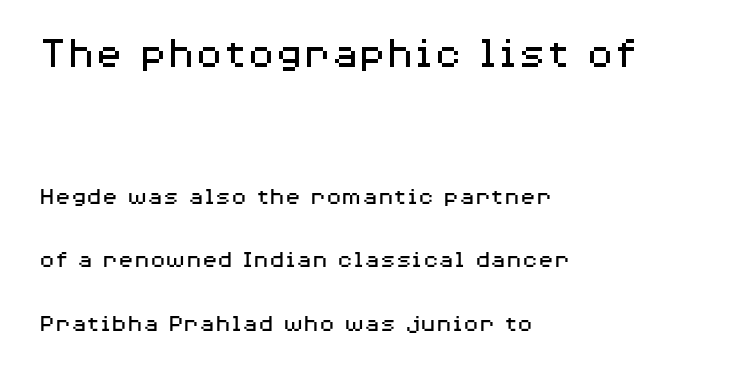
The image shows 46 px regular-weight, wide sans-serif type, upright; set left-aligned, loose line spacing (2.44x), normal letter spacing, not underlined; the first (top) block is 1.77x larger; medium stroke contrast and a medium x-height.
